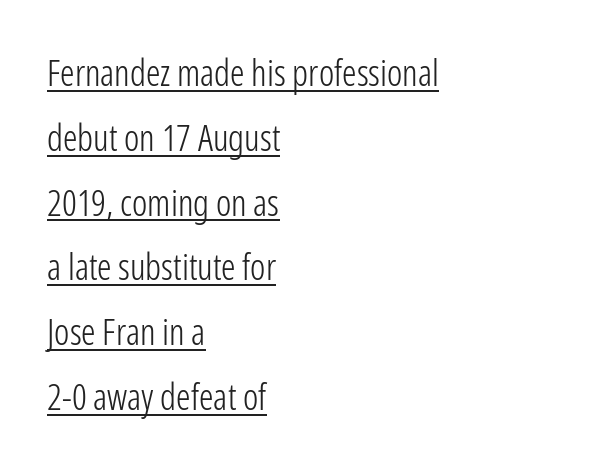
The image shows 36 px light, condensed sans-serif type, upright; set left-aligned, line spacing 1.8x, normal letter spacing, underlined; low stroke contrast and a medium x-height.
